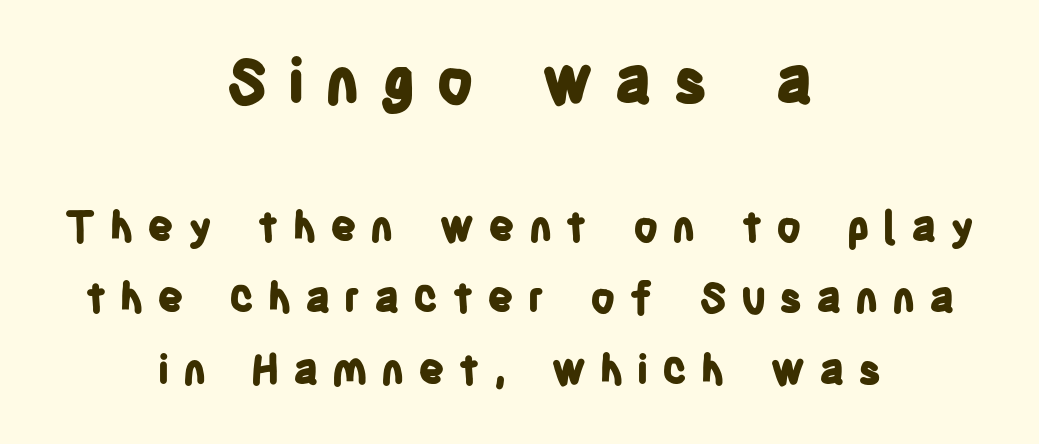
{"serif": "no", "italic": "no", "bold": "yes", "weight": "bold", "width": "condensed", "stroke_contrast": "low", "x_height": "large", "monospaced": "no", "underline": "no", "align": "center", "line_spacing_ratio": 1.74, "letter_spacing": "wide", "letter_spacing_em": 0.33, "larger_block": "first", "size_ratio": 1.49, "glyph_px": 61}
